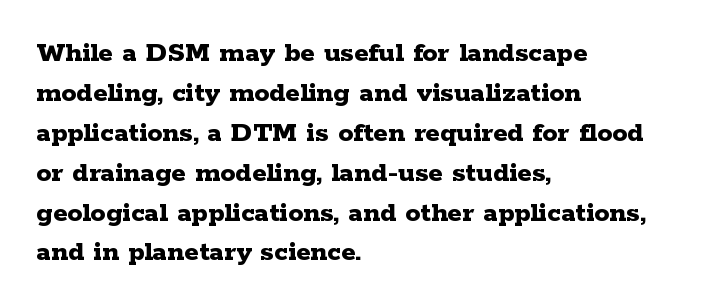
The axis of the letterforms is exactly vertical. To sum up the face: it has serifs. On the weight axis this lands at bold, roughly 700. Honestly, the letter spacing is just normal — you wouldn't notice it.
